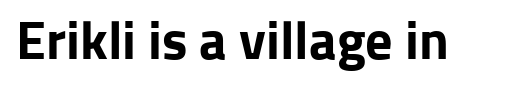
{"serif": "no", "italic": "no", "bold": "yes", "weight": "bold", "width": "normal", "stroke_contrast": "low", "x_height": "medium", "monospaced": "no", "underline": "no", "letter_spacing": "normal", "letter_spacing_em": 0.0, "glyph_px": 54}
